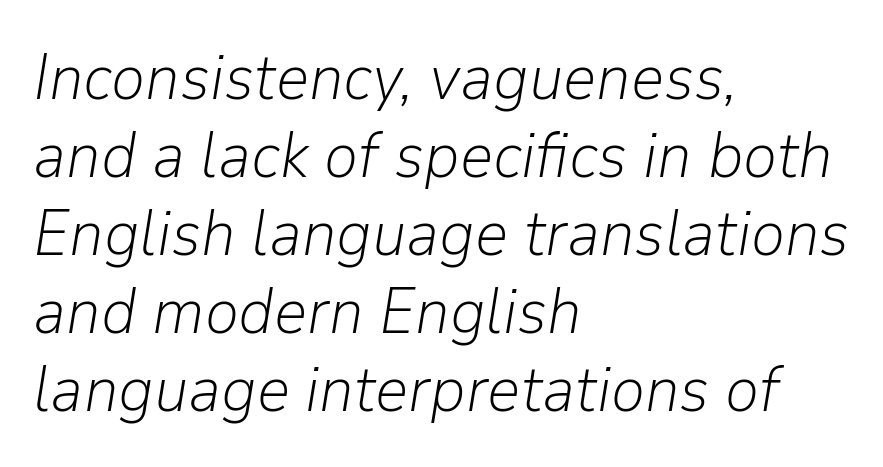
{"italic": "yes", "lean": "right", "slant_degrees": 9, "bold": "no", "weight": "light", "width": "normal", "stroke_contrast": "low", "x_height": "medium", "monospaced": "no", "underline": "no", "align": "left", "line_spacing_ratio": 1.2, "letter_spacing": "normal", "letter_spacing_em": 0.0, "glyph_px": 65}
